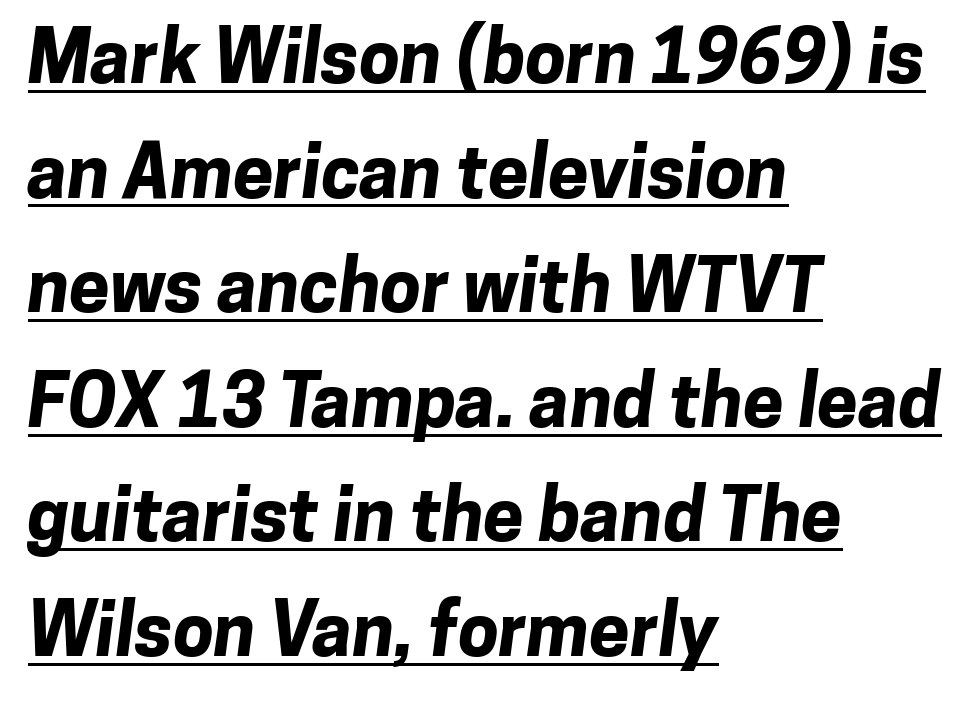
Decoration check: the copy is underlined. Typeset ragged right — the left edge is the straight one. Baseline-to-baseline distance is the conventional proportion of letter height. The font family rendered here belongs to the sans-serif group.
